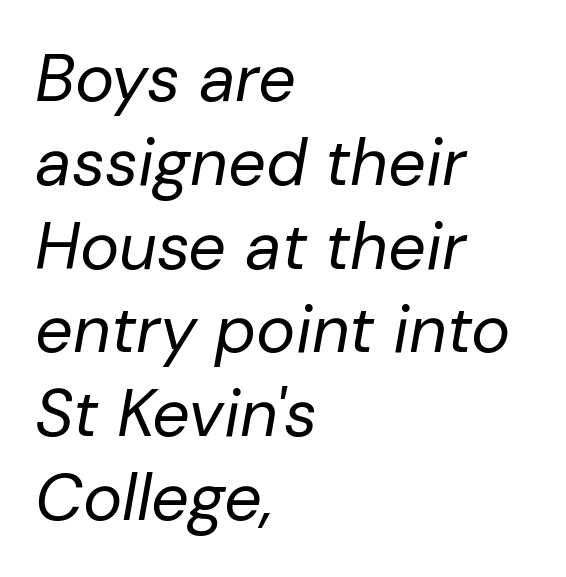
Posture: slanted. Beneath every word, the page is bare. Looks like regular typesetting: each glyph gets only the width it needs. Each word holds together tightly as a unit, with standard inter-letter gaps. Heft: none added — not bold.
